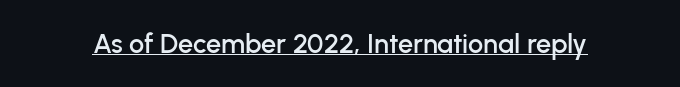
The image shows 27 px text type, upright; set normal letter spacing, underlined.
